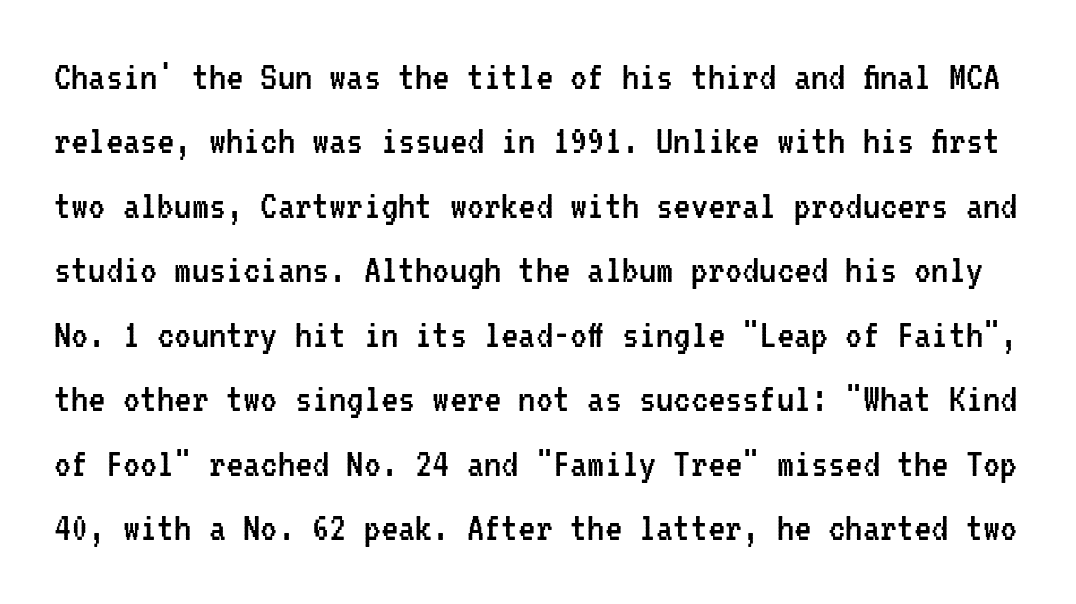
{"serif": "no", "italic": "no", "bold": "no", "weight": "regular", "width": "condensed", "stroke_contrast": "low", "x_height": "medium", "monospaced": "yes", "underline": "no", "line_spacing": "normal", "line_spacing_ratio": 1.5, "letter_spacing": "normal", "letter_spacing_em": 0.0, "glyph_px": 43}
